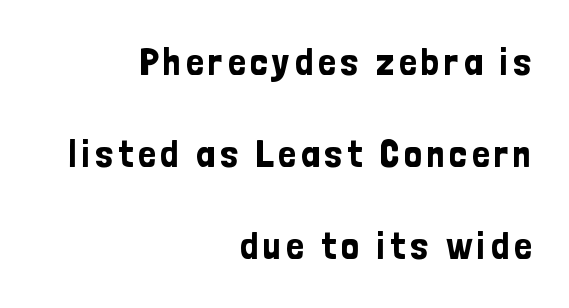
{"serif": "no", "italic": "no", "width": "condensed", "stroke_contrast": "low", "x_height": "medium", "monospaced": "no", "underline": "no", "align": "right", "line_spacing": "loose", "line_spacing_ratio": 2.36, "glyph_px": 39}
